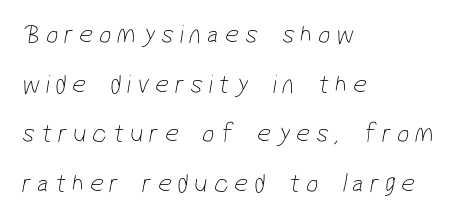
{"bold": "no", "underline": "no", "align": "left", "line_spacing_ratio": 1.84, "letter_spacing": "wide", "letter_spacing_em": 0.22, "glyph_px": 27}
